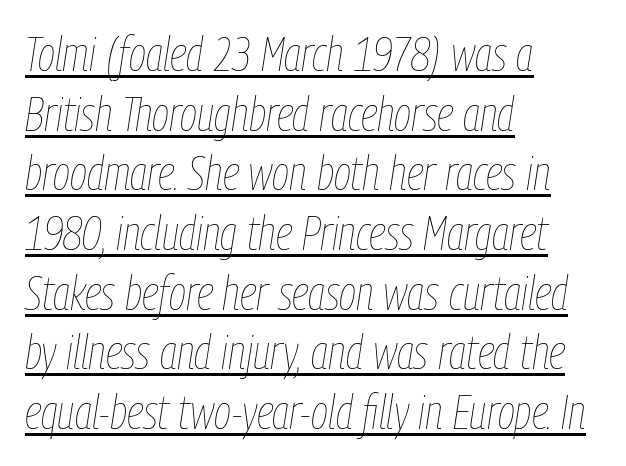
{"italic": "yes", "lean": "right", "slant_degrees": 9, "bold": "no", "weight": "thin", "width": "condensed", "stroke_contrast": "low", "x_height": "medium", "monospaced": "no", "underline": "yes", "align": "left", "line_spacing": "normal", "line_spacing_ratio": 1.27, "letter_spacing": "normal", "letter_spacing_em": 0.0, "glyph_px": 47}
